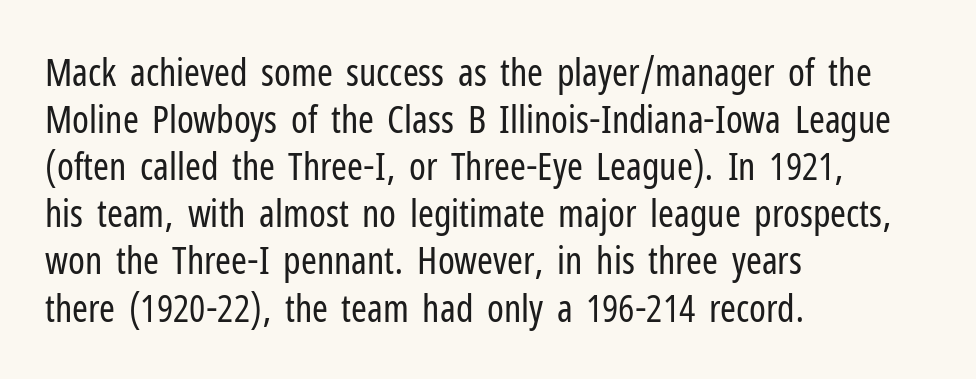
{"serif": "no", "italic": "no", "bold": "no", "weight": "regular", "width": "condensed", "stroke_contrast": "low", "x_height": "medium", "monospaced": "no", "underline": "no", "align": "left", "line_spacing_ratio": 1.24, "letter_spacing": "normal", "letter_spacing_em": 0.0, "glyph_px": 38}
